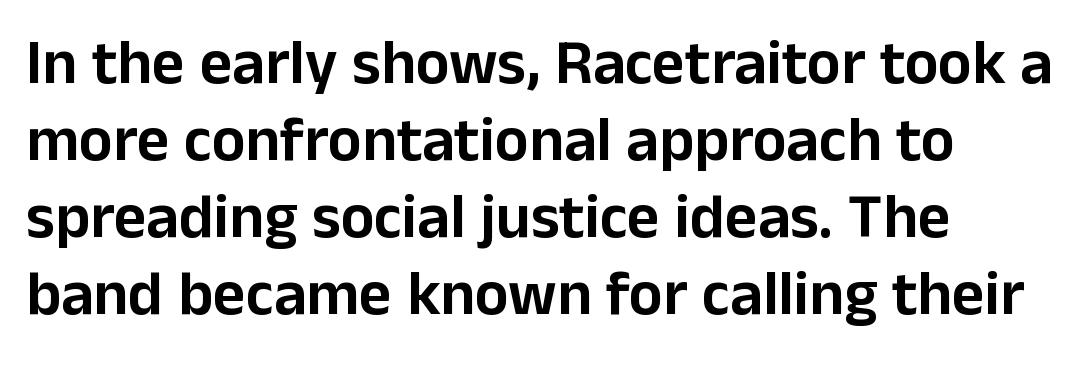
The image shows 63 px sans-serif type, upright; set left-aligned, line spacing 1.22x, normal letter spacing, not underlined; low stroke contrast and a medium x-height.
